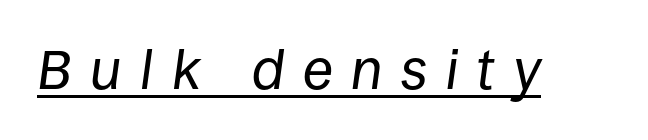
This rendering features underlined lettering. There is plenty of visible air inserted between adjacent glyphs. Varying glyph widths throughout — classic text-font behaviour. You can tell it's italic because the verticals aren't actually vertical.
